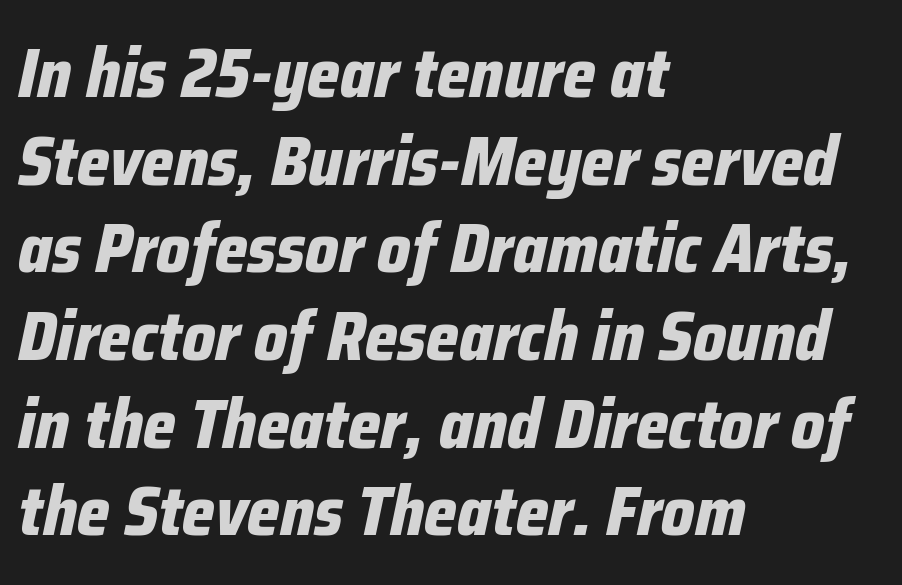
The image shows 69 px bold, condensed type, italic (leaning right); set left-aligned, normal line spacing (1.27x), normal letter spacing, not underlined; low stroke contrast and a medium x-height.
